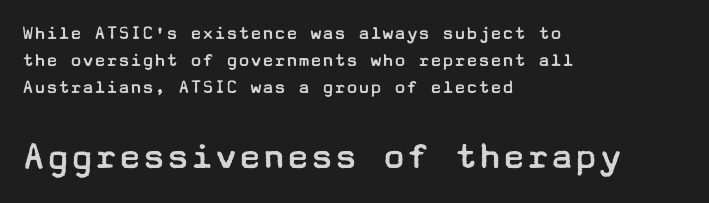
Q: Is the text bold? A: No.
Q: Is the text italic (slanted)? A: No, it is upright.
Q: Is the typeface a serif or a sans-serif typeface? A: Sans-serif.
Q: Is the text underlined? A: No.
Q: How is the paragraph aligned? A: Left-aligned.
Q: Is the spacing between letters normal or unusually wide? A: Normal.
Q: Is the spacing between lines tight, normal or loose? A: Normal.
Q: Which block of text is set in a larger size, the first (top) or the second (bottom)? A: The second (bottom) one.
Q: Width (condensed, normal, or wide)? A: Wide.
Q: Stroke contrast? A: Low.
Q: x-height? A: Medium.
